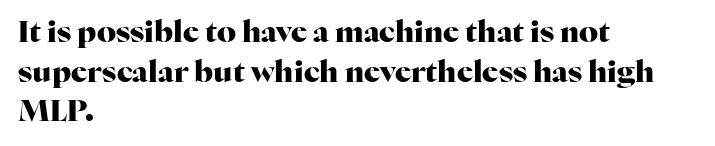
Q: Is the text bold? A: Yes.
Q: Is the text italic (slanted)? A: No, it is upright.
Q: Is the typeface a serif or a sans-serif typeface? A: Serif.
Q: Is the text underlined? A: No.
Q: How is the paragraph aligned? A: Left-aligned.
Q: Is the spacing between letters normal or unusually wide? A: Normal.
Q: Is the spacing between lines tight, normal or loose? A: Normal.
Q: Width (condensed, normal, or wide)? A: Normal.
Q: Stroke contrast? A: High.
Q: x-height? A: Medium.
Q: Monospaced? A: No.
